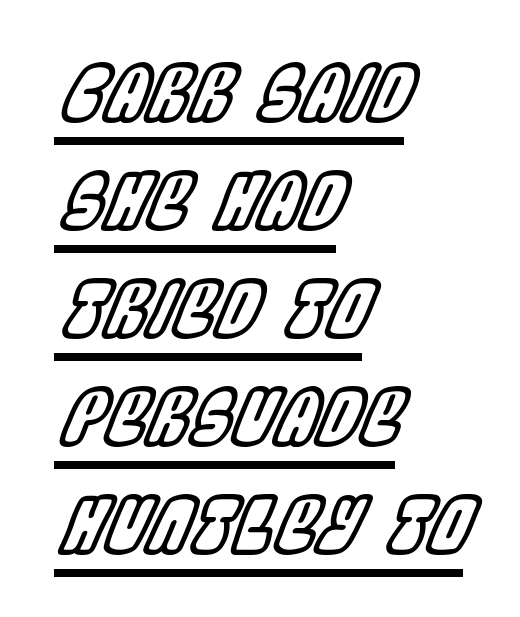
The image shows 76 px condensed type, italic (leaning right); set left-aligned, normal line spacing (1.42x), normal letter spacing, underlined; a large x-height.
